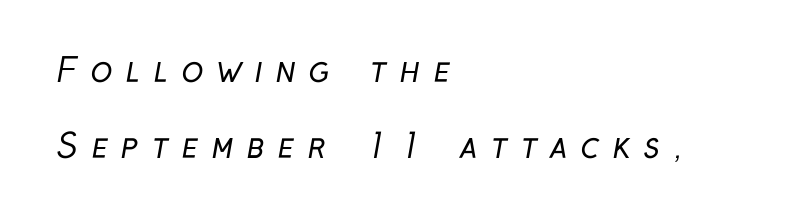
Look at the bottom of the vertical strokes: they stop flat, with no serifs. All the whitespace from short lines collects on the right. The passage shown is not bold in any degree. Letters rest on an invisible, unmarked baseline.
